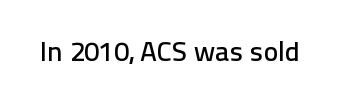
The image shows 28 px sans-serif type, upright; set normal letter spacing, not underlined; low stroke contrast and a medium x-height.
